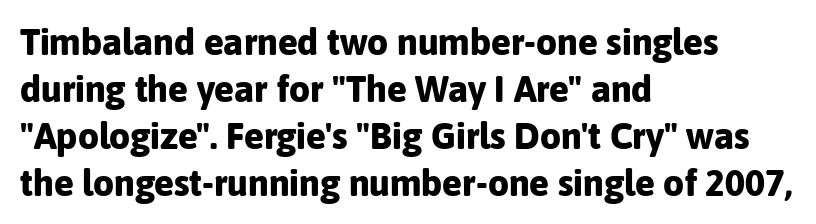
Q: Is the text bold? A: Yes.
Q: Is the text italic (slanted)? A: No, it is upright.
Q: Is the typeface a serif or a sans-serif typeface? A: Sans-serif.
Q: Is the text underlined? A: No.
Q: How is the paragraph aligned? A: Left-aligned.
Q: Is the spacing between letters normal or unusually wide? A: Normal.
Q: Is the spacing between lines tight, normal or loose? A: Normal.
Q: Width (condensed, normal, or wide)? A: Normal.
Q: Stroke contrast? A: Low.
Q: x-height? A: Medium.
Q: Monospaced? A: No.
